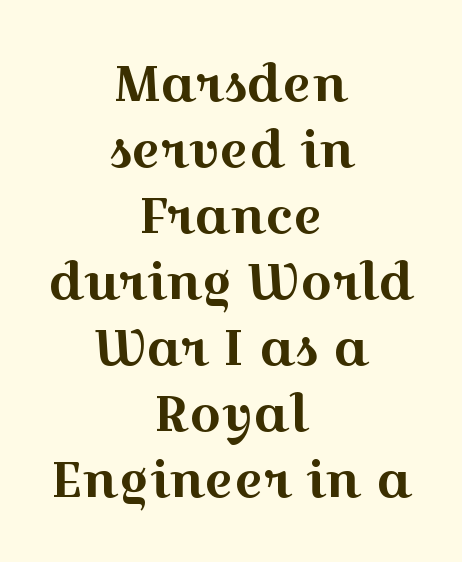
The specimen reads as upright at a glance. The typeface chosen for these lines features serifs. In CSS terms this would be text-align: center. Character widths vary here, with narrow letters taking less room than wide ones. Nobody touched the tracking dial on this one. The space beneath each line is pristine and unruled.
